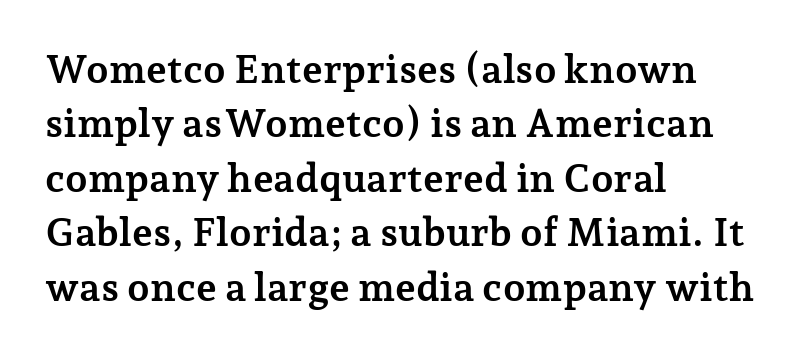
Q: Is the text bold? A: Yes.
Q: Is the text italic (slanted)? A: No, it is upright.
Q: Is the typeface a serif or a sans-serif typeface? A: Serif.
Q: Is the text underlined? A: No.
Q: How is the paragraph aligned? A: Left-aligned.
Q: Is the spacing between letters normal or unusually wide? A: Normal.
Q: Is the spacing between lines tight, normal or loose? A: Normal.
Q: Width (condensed, normal, or wide)? A: Normal.
Q: Stroke contrast? A: Low.
Q: x-height? A: Medium.
Q: Monospaced? A: No.
